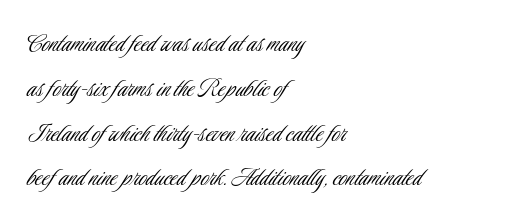
Serifs: no, the terminals of the letterforms are clean. Is the block centered? No — it sits flush against the left margin. The words here are not underlined. Do the characters align in a grid? No, the font is proportional. Line spacing here is normal.
